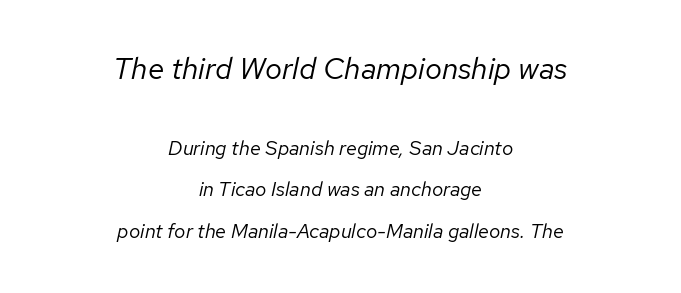
The image shows 30 px regular-weight type, italic (leaning right); set centered, loose line spacing (2.07x), normal letter spacing, not underlined; the first (top) block is 1.5x larger; low stroke contrast and a medium x-height.
